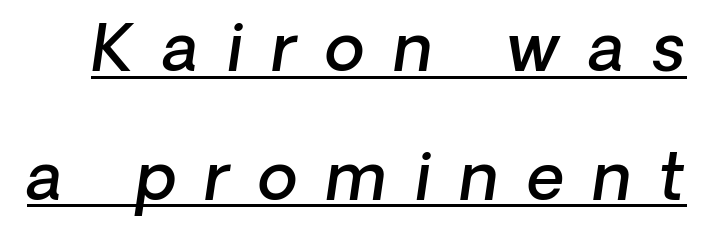
{"italic": "yes", "lean": "right", "slant_degrees": 8, "bold": "semi", "weight": "semibold", "width": "normal", "stroke_contrast": "low", "x_height": "medium", "monospaced": "no", "underline": "yes", "line_spacing": "loose", "line_spacing_ratio": 1.98, "letter_spacing": "wide", "letter_spacing_em": 0.44, "glyph_px": 65}
